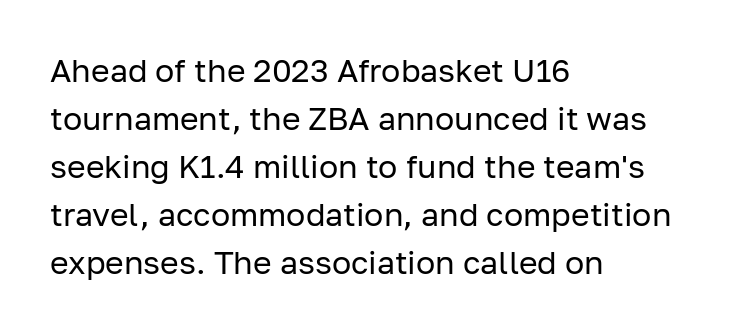
Each letter keeps its own natural width here, so spacing adapts to shape. Italic? Not at all — the glyphs are vertical. Regular leading. No extra ink here — the face is not bold. The compositor pushed each line to the left boundary.
